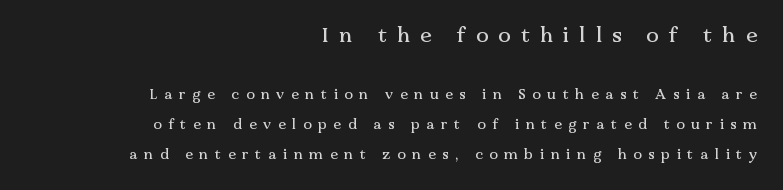
Q: Is the text italic (slanted)? A: No, it is upright.
Q: Is the text underlined? A: No.
Q: How is the paragraph aligned? A: Right-aligned.
Q: Is the spacing between letters normal or unusually wide? A: Unusually wide.
Q: Is the spacing between lines tight, normal or loose? A: Loose.
Q: Which block of text is set in a larger size, the first (top) or the second (bottom)? A: The first (top) one.
